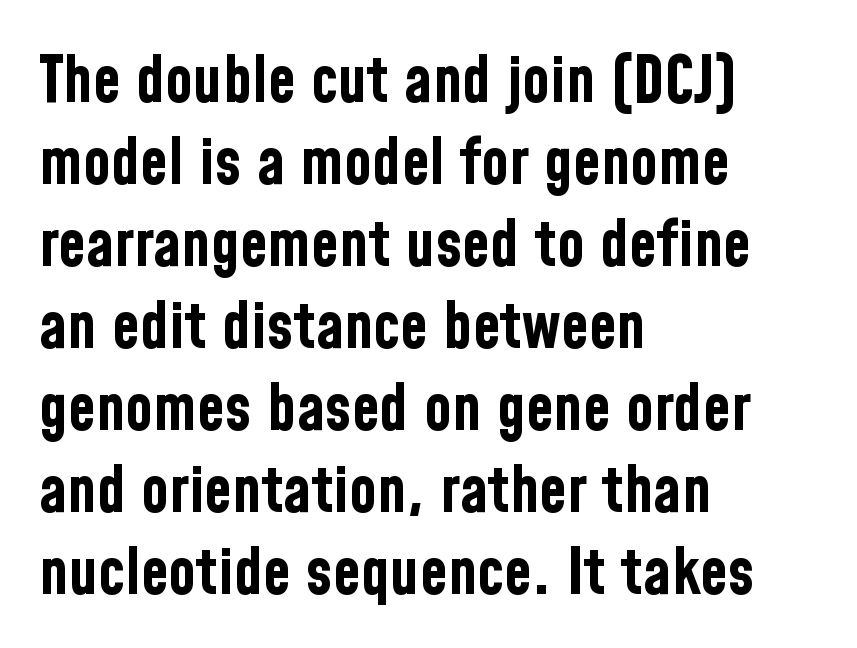
The image shows 64 px bold, condensed sans-serif type, upright; set left-aligned, normal line spacing (1.28x), normal letter spacing, not underlined; low stroke contrast and a medium x-height.
